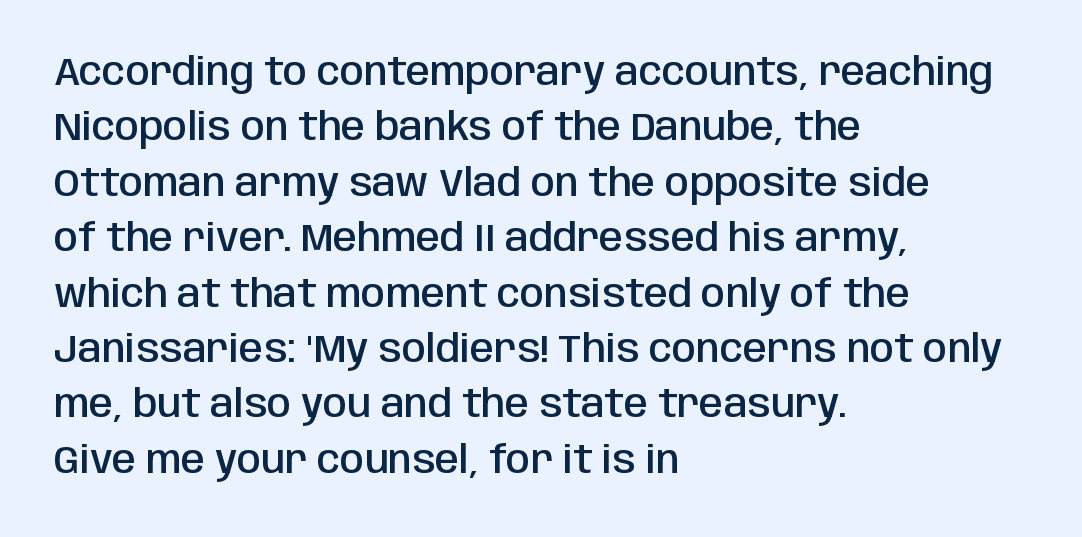
Q: Is the text bold? A: Semi-bold.
Q: Is the text italic (slanted)? A: No, it is upright.
Q: Is the typeface a serif or a sans-serif typeface? A: Sans-serif.
Q: Is the text underlined? A: No.
Q: How is the paragraph aligned? A: Left-aligned.
Q: Is the spacing between letters normal or unusually wide? A: Normal.
Q: Is the spacing between lines tight, normal or loose? A: Normal.
Q: Width (condensed, normal, or wide)? A: Condensed.
Q: Stroke contrast? A: Low.
Q: x-height? A: Large.
Q: Monospaced? A: No.
